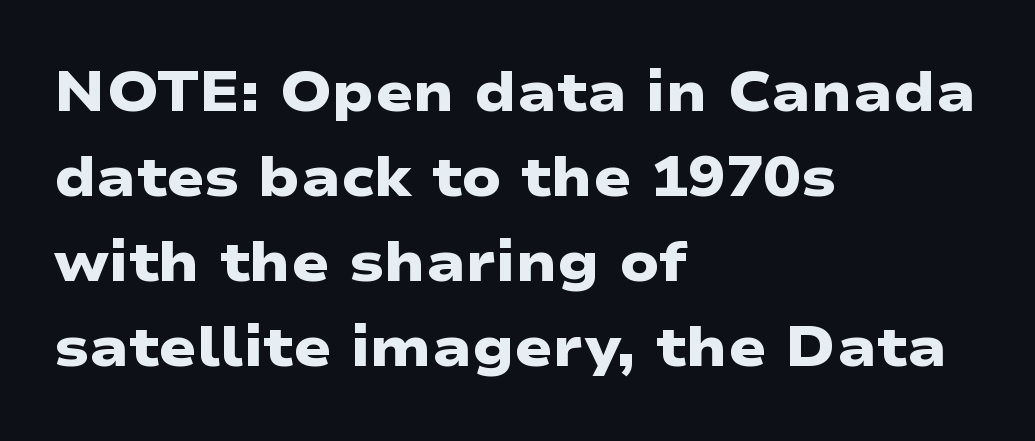
Q: Is the text bold? A: Yes.
Q: Is the typeface a serif or a sans-serif typeface? A: Sans-serif.
Q: Is the text underlined? A: No.
Q: How is the paragraph aligned? A: Left-aligned.
Q: Is the spacing between letters normal or unusually wide? A: Normal.
Q: Is the spacing between lines tight, normal or loose? A: Normal.
Q: Width (condensed, normal, or wide)? A: Wide.
Q: Stroke contrast? A: Low.
Q: x-height? A: Medium.
Q: Monospaced? A: No.
